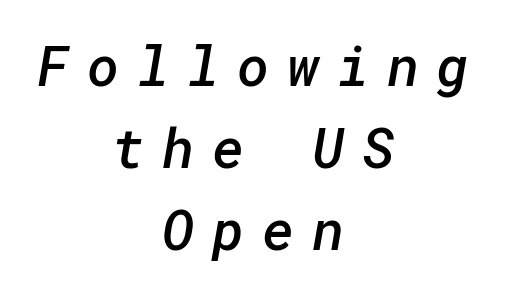
Q: Is the text bold? A: Semi-bold.
Q: Is the typeface a serif or a sans-serif typeface? A: Sans-serif.
Q: Is the text underlined? A: No.
Q: How is the paragraph aligned? A: Centered.
Q: Is the spacing between letters normal or unusually wide? A: Unusually wide.
Q: Is the spacing between lines tight, normal or loose? A: Normal.
Q: Width (condensed, normal, or wide)? A: Normal.
Q: Stroke contrast? A: Low.
Q: x-height? A: Medium.
